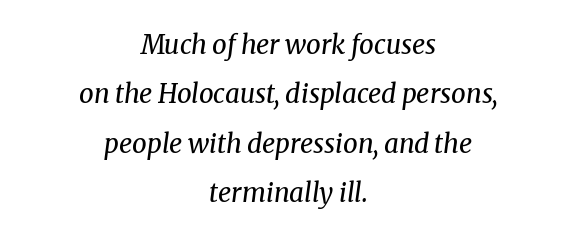
Q: Is the text bold? A: No.
Q: Is the text italic (slanted)? A: Yes, it leans right by about 8 degrees.
Q: Is the text underlined? A: No.
Q: How is the paragraph aligned? A: Centered.
Q: Is the spacing between letters normal or unusually wide? A: Normal.
Q: Is the spacing between lines tight, normal or loose? A: Loose.
